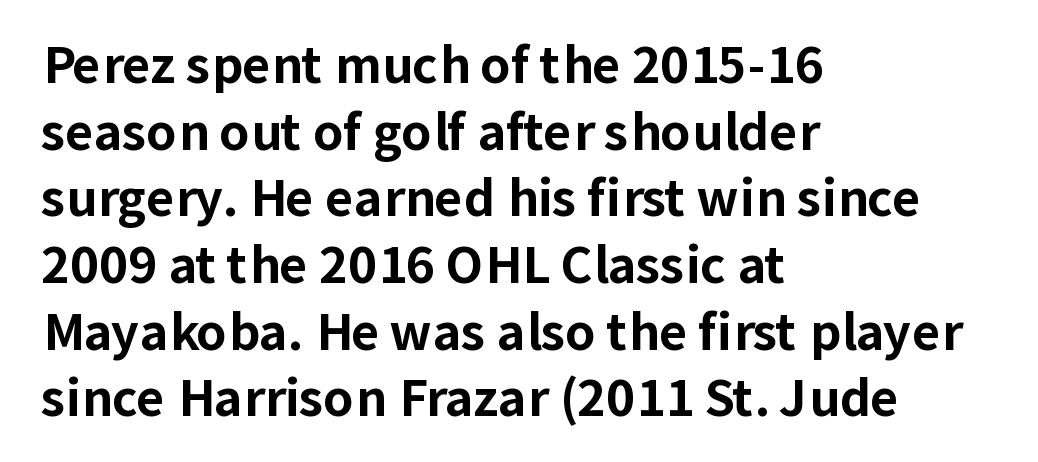
Q: Is the text bold? A: Yes.
Q: Is the text italic (slanted)? A: No, it is upright.
Q: Is the typeface a serif or a sans-serif typeface? A: Sans-serif.
Q: Is the text underlined? A: No.
Q: How is the paragraph aligned? A: Left-aligned.
Q: Is the spacing between letters normal or unusually wide? A: Normal.
Q: Is the spacing between lines tight, normal or loose? A: Normal.
Q: Width (condensed, normal, or wide)? A: Normal.
Q: Stroke contrast? A: Low.
Q: x-height? A: Medium.
Q: Monospaced? A: No.
